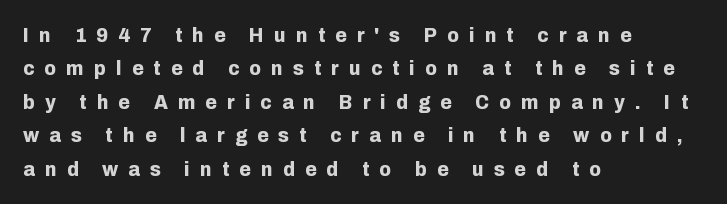
The image shows 21 px bold type, upright; set left-aligned, normal line spacing (1.59x), unusually wide letter spacing (+0.48 em), not underlined.
